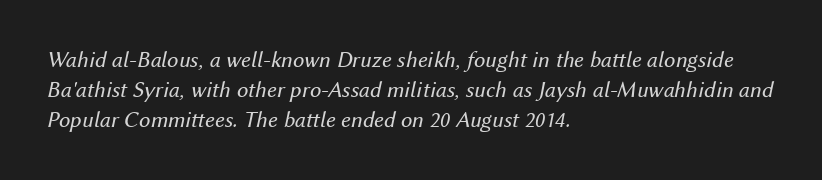
The image shows 23 px text type, italic (leaning right); set left-aligned, normal line spacing (1.31x), normal letter spacing, not underlined.
